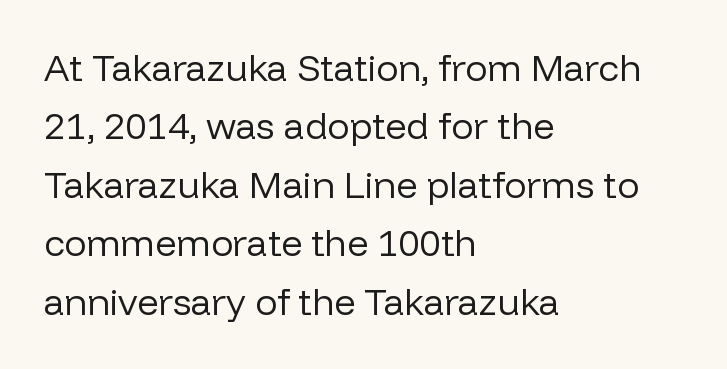
Note the varied advance widths — an 'i' is clearly narrower than an 'm'. A classic flush-left, rag-right setting is used for this passage. Caption: face not bold, strokes unweighted. The passage shown is typeset with a sans-serif family. There is no visible air inserted between adjacent glyphs.
